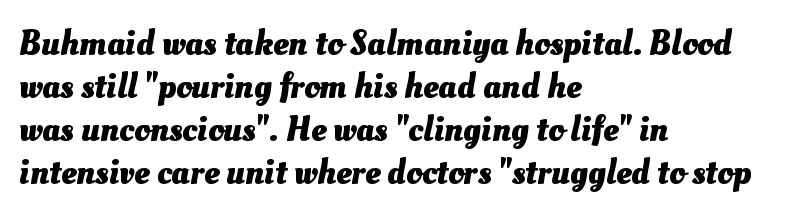
Q: Is the text bold? A: Yes.
Q: Is the text underlined? A: No.
Q: How is the paragraph aligned? A: Left-aligned.
Q: Is the spacing between letters normal or unusually wide? A: Normal.
Q: Width (condensed, normal, or wide)? A: Normal.
Q: Stroke contrast? A: Medium.
Q: x-height? A: Small.
Q: Monospaced? A: No.
